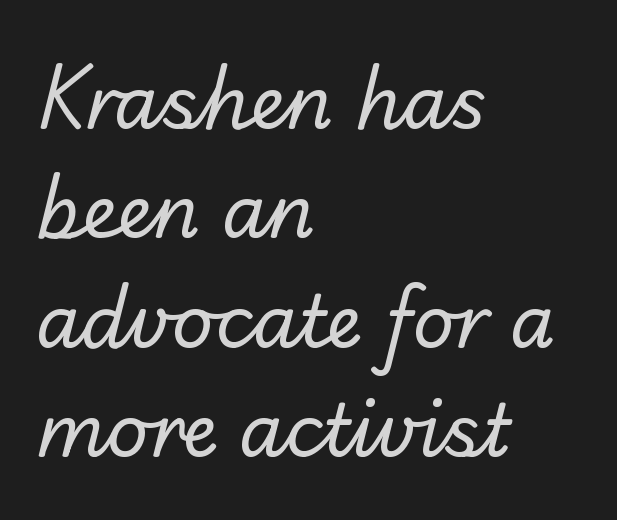
{"serif": "no", "bold": "no", "weight": "regular", "width": "normal", "stroke_contrast": "low", "x_height": "small", "monospaced": "no", "underline": "no", "align": "left", "line_spacing": "normal", "line_spacing_ratio": 1.52, "letter_spacing": "normal", "letter_spacing_em": 0.0, "glyph_px": 72}
